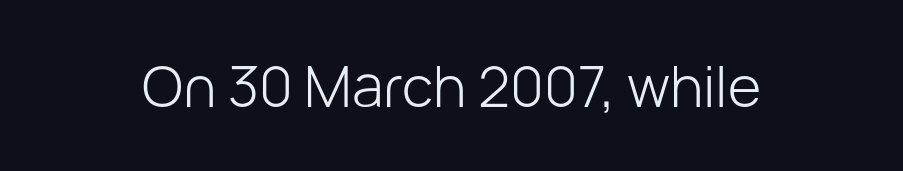
The image shows 57 px light sans-serif type, upright; set normal letter spacing, not underlined; low stroke contrast and a medium x-height.
